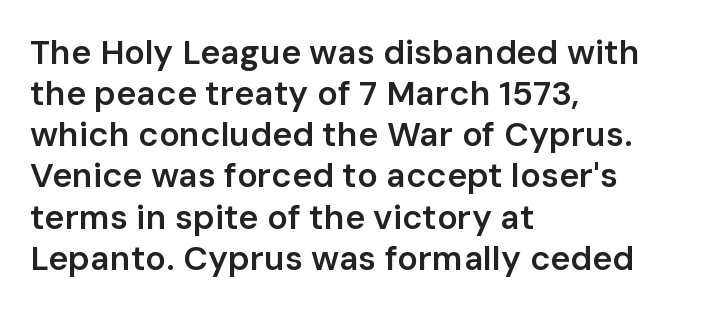
Q: Is the text bold? A: Semi-bold.
Q: Is the text italic (slanted)? A: No, it is upright.
Q: Is the typeface a serif or a sans-serif typeface? A: Sans-serif.
Q: Is the text underlined? A: No.
Q: How is the paragraph aligned? A: Left-aligned.
Q: Is the spacing between letters normal or unusually wide? A: Normal.
Q: Width (condensed, normal, or wide)? A: Normal.
Q: Stroke contrast? A: Low.
Q: x-height? A: Medium.
Q: Monospaced? A: No.
